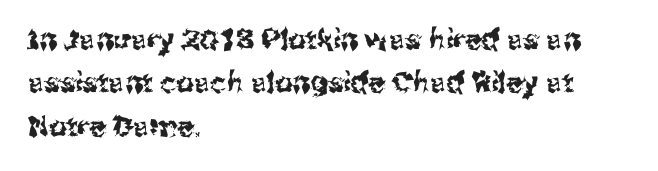
Honestly, the row spacing looks completely unremarkable. A typesetter would call this zero additional tracking. Is there any slant? The stems are plumb. Font category for this specimen: sans-serif.
